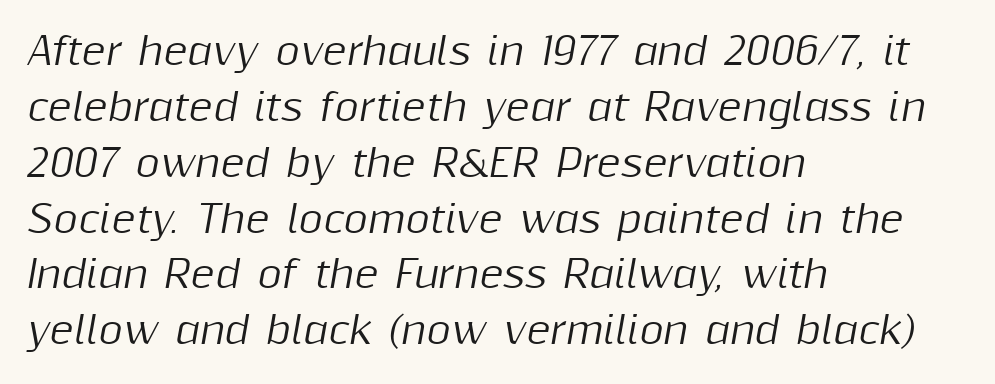
Quick note: interline space is typical. Typeset ragged right — the left edge is the straight one. The face used here has a pronounced slope to its letters. Bare-footed words on every line. Students, note that the glyphs here touch the page at normal intervals. Is this a fixed-width face? No — the glyphs have proportional, varying widths.
